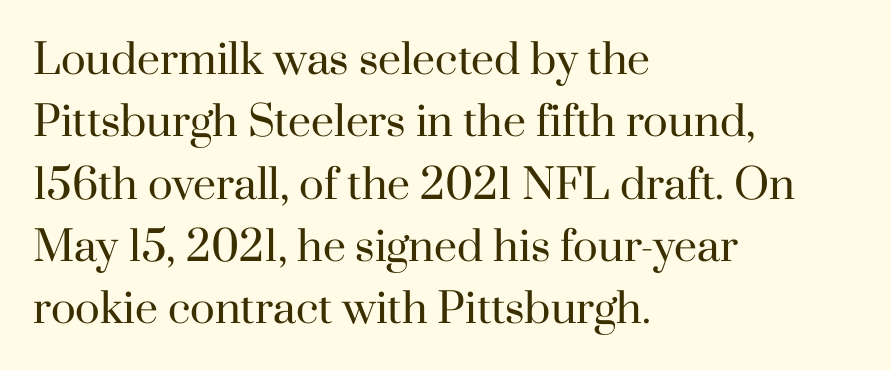
Q: Is the text bold? A: No.
Q: Is the text italic (slanted)? A: No, it is upright.
Q: Is the typeface a serif or a sans-serif typeface? A: Serif.
Q: Is the text underlined? A: No.
Q: How is the paragraph aligned? A: Left-aligned.
Q: Is the spacing between letters normal or unusually wide? A: Normal.
Q: Is the spacing between lines tight, normal or loose? A: Normal.
Q: Width (condensed, normal, or wide)? A: Normal.
Q: Stroke contrast? A: High.
Q: x-height? A: Small.
Q: Monospaced? A: No.
